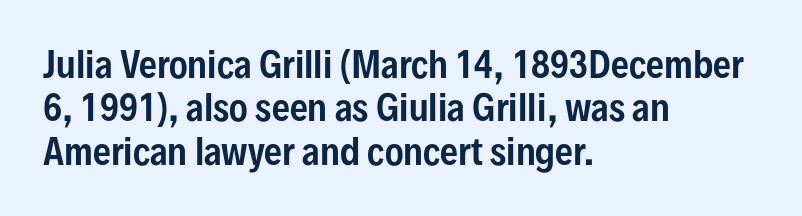
This rendering uses left alignment, leaving the right contour irregular. Each letter keeps its own natural width here, so spacing adapts to shape. Check under the words: just untouched page. A typesetter would call this zero additional tracking. Stroke terminals: plain, sans-serif.
